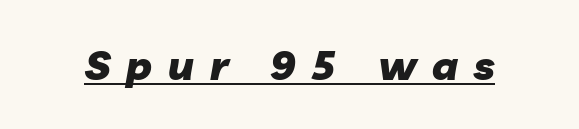
The font's italic variant was chosen for this text. Glance below the letters and you will spot a drawn line. How heavy is the stroke? Heavy — this is a bold. Varying glyph widths throughout — classic text-font behaviour.
